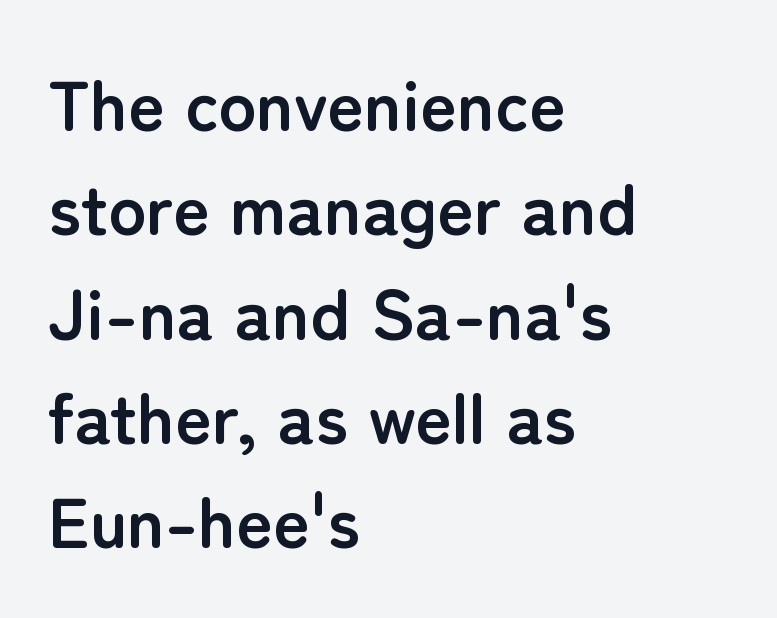
{"serif": "no", "italic": "no", "bold": "yes", "weight": "semibold", "width": "normal", "stroke_contrast": "low", "x_height": "medium", "monospaced": "no", "underline": "no", "align": "left", "line_spacing": "normal", "line_spacing_ratio": 1.47, "letter_spacing": "normal", "letter_spacing_em": 0.0, "glyph_px": 71}
